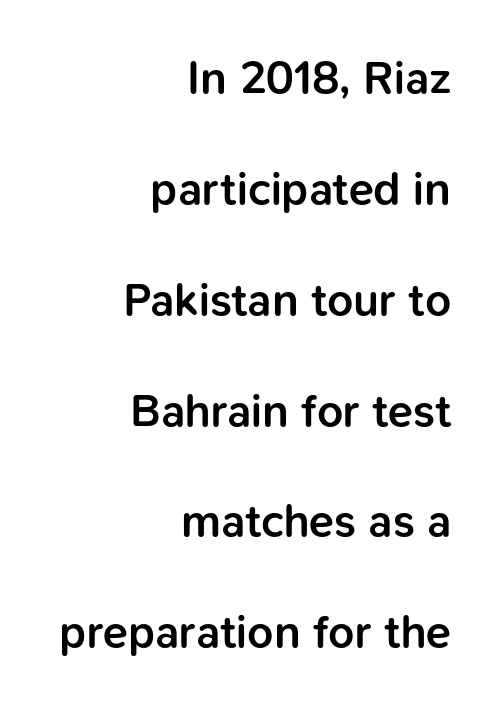
The image shows 46 px semibold sans-serif type, upright; set right-aligned, loose line spacing (2.41x), normal letter spacing, not underlined; low stroke contrast and a medium x-height.
